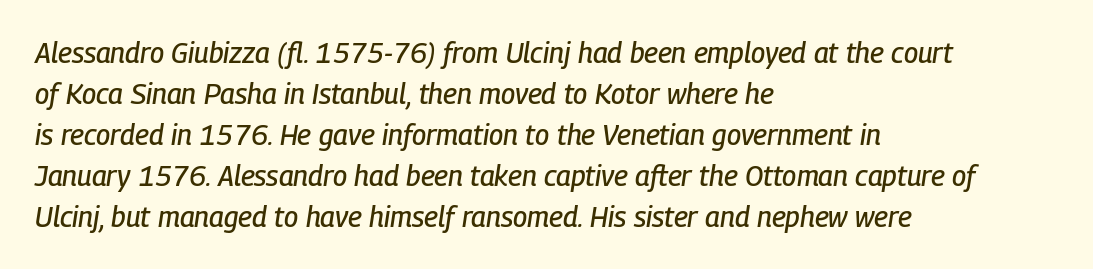
Q: Is the text italic (slanted)? A: Yes, it leans right by about 9 degrees.
Q: Is the text underlined? A: No.
Q: How is the paragraph aligned? A: Left-aligned.
Q: Is the spacing between letters normal or unusually wide? A: Normal.
Q: Is the spacing between lines tight, normal or loose? A: Normal.
Q: Width (condensed, normal, or wide)? A: Condensed.
Q: Stroke contrast? A: Low.
Q: x-height? A: Medium.
Q: Monospaced? A: No.
